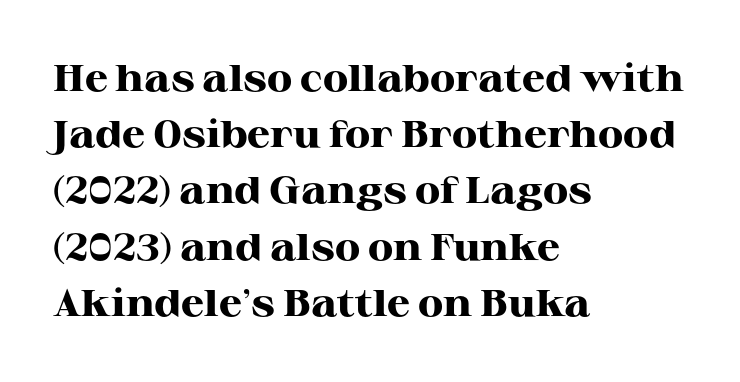
Stroke terminals: seriffed. If you drew a ruler down the left edge, every line would touch it. The foot of each line stays bare and open. Each glyph is drawn with heavy, bold strokes. Does the leading feel generous? No, just average. Is there any slant? The stems are plumb.
